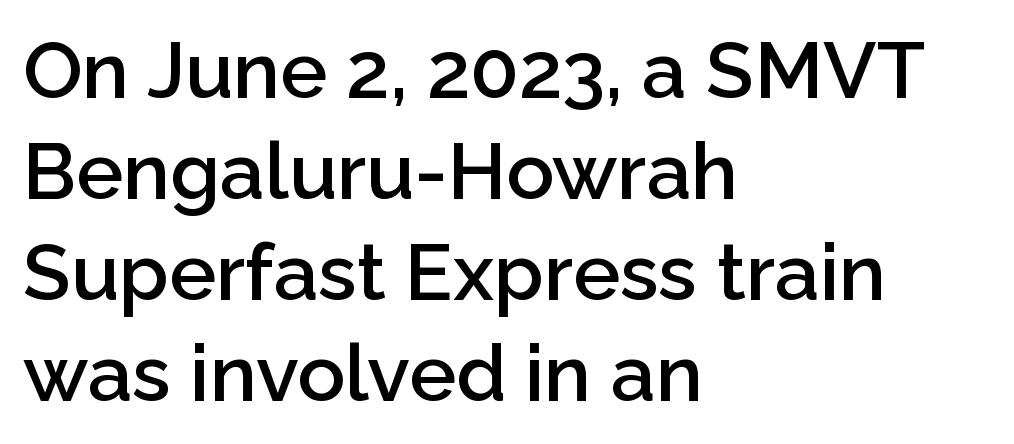
In terms of letterform style, serifs are entirely absent. Is this a fixed-width face? No — the glyphs have proportional, varying widths. Inter-character spacing is left at the font's built-in metrics. The rows are spaced the way most documents space them. Weight: semibold (demi). Typeset ragged right — the left edge is the straight one.
